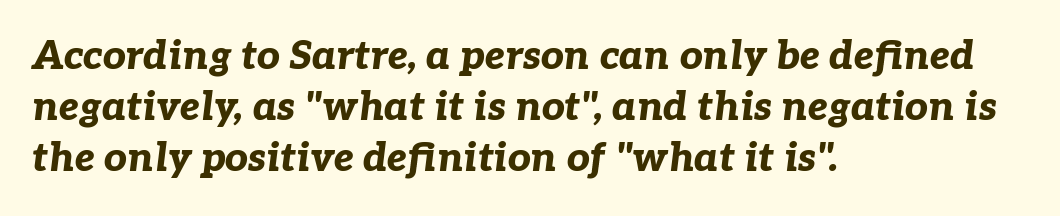
Q: Is the text bold? A: Yes.
Q: Is the text italic (slanted)? A: Yes, it leans right by about 7 degrees.
Q: Is the text underlined? A: No.
Q: How is the paragraph aligned? A: Left-aligned.
Q: Is the spacing between letters normal or unusually wide? A: Normal.
Q: Is the spacing between lines tight, normal or loose? A: Normal.
Q: Width (condensed, normal, or wide)? A: Normal.
Q: Stroke contrast? A: Low.
Q: x-height? A: Medium.
Q: Monospaced? A: No.
